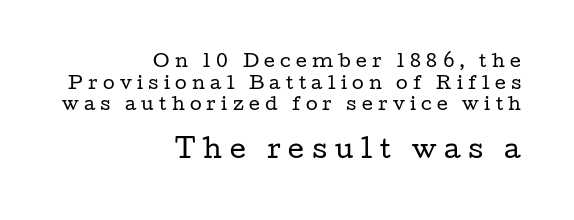
The image shows 25 px text type, upright; set right-aligned, normal line spacing (1.27x), unusually wide letter spacing (+0.31 em), not underlined; the second (bottom) block is 1.47x larger.
